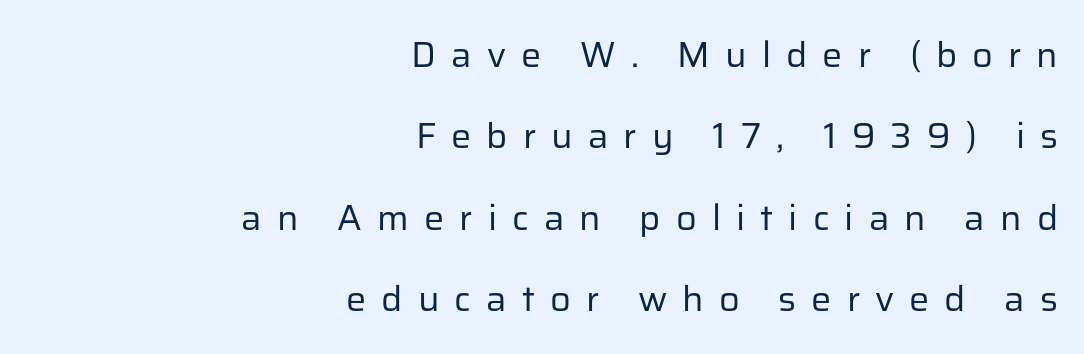
{"serif": "no", "italic": "no", "bold": "no", "weight": "regular", "width": "normal", "stroke_contrast": "low", "x_height": "medium", "monospaced": "no", "underline": "no", "align": "right", "line_spacing": "loose", "line_spacing_ratio": 2.26, "letter_spacing": "wide", "letter_spacing_em": 0.42, "glyph_px": 36}
